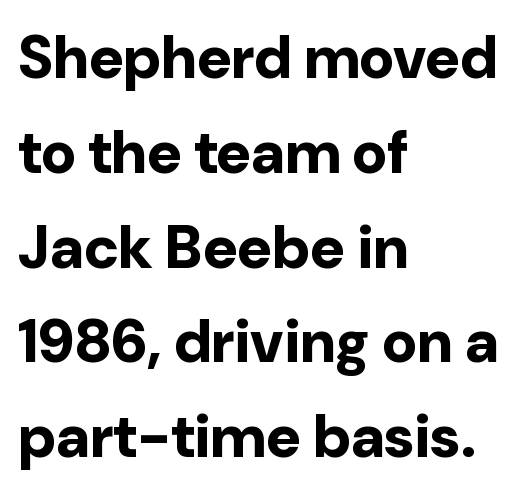
Short note: letters normally spaced. These lines sit exactly where default settings would place them. This is the regular roman posture of the typeface. The face used here is proportionally spaced, like ordinary book or web type. Nope, no serifs anywhere on these letters.
